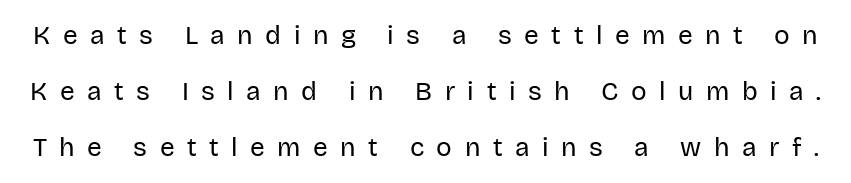
The image shows 26 px text type, upright; set loose line spacing (2.15x), unusually wide letter spacing (+0.48 em), not underlined.
